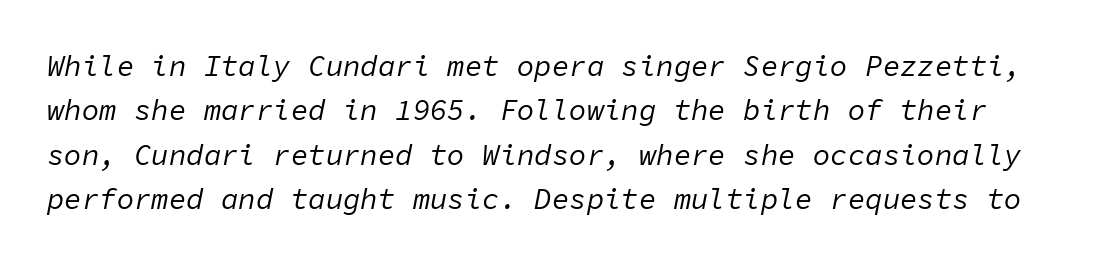
Here the designer chose a console-style face with uniform glyph widths. The passage shown leans; its letterforms are oblique. Quick note: interline space is typical. A light-to-regular cut is what we see here.
